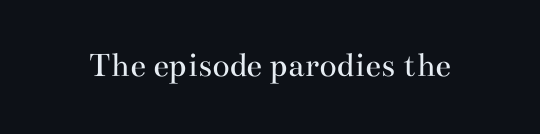
The image shows 36 px regular-weight, wide serif type, upright; set normal letter spacing, not underlined; medium stroke contrast and a small x-height.
